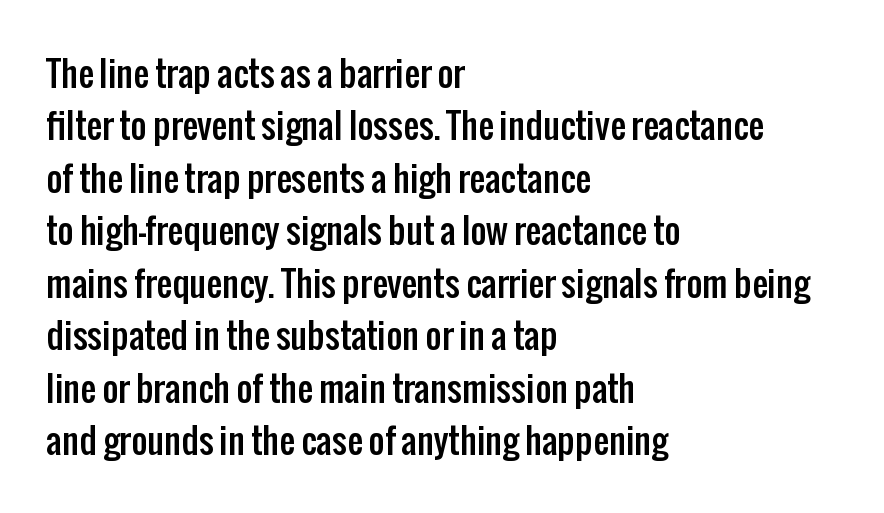
The image shows 35 px condensed sans-serif type, upright; set left-aligned, normal line spacing (1.5x), normal letter spacing, not underlined; low stroke contrast and a medium x-height.
